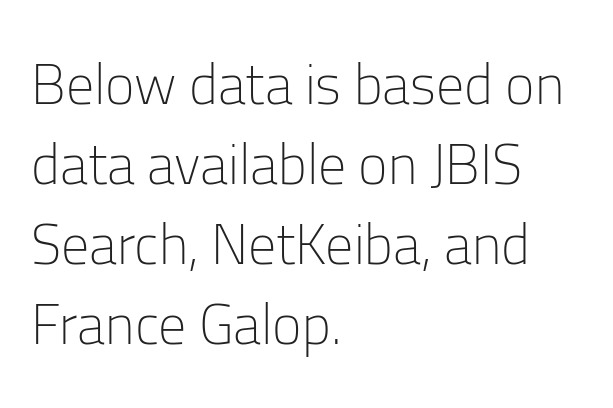
The image shows 56 px light sans-serif type, upright; set left-aligned, normal line spacing (1.43x), normal letter spacing, not underlined; low stroke contrast and a medium x-height.
